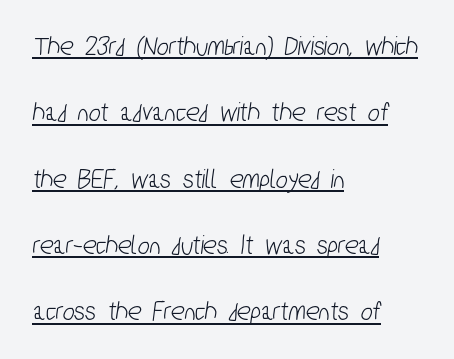
Looks like regular typesetting: each glyph gets only the width it needs. Classification — sans serif. Students, observe: this is what heavily led, spacious text looks like. Has an underline been added? It has. These lines keep a tight, regular rhythm from letter to letter.
